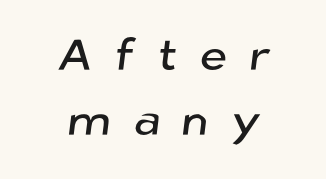
Q: Is the typeface a serif or a sans-serif typeface? A: Sans-serif.
Q: Is the text underlined? A: No.
Q: How is the paragraph aligned? A: Centered.
Q: Is the spacing between letters normal or unusually wide? A: Unusually wide.
Q: Is the spacing between lines tight, normal or loose? A: Normal.
Q: Width (condensed, normal, or wide)? A: Normal.
Q: Stroke contrast? A: Low.
Q: x-height? A: Medium.
Q: Monospaced? A: No.
